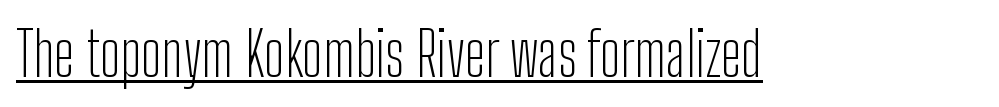
Characters remain perfectly vertical along every line. No letter is thick-stroked: the sample isn't bold. This sample uses a sans-serif face. Each letter keeps its own natural width here, so spacing adapts to shape.
